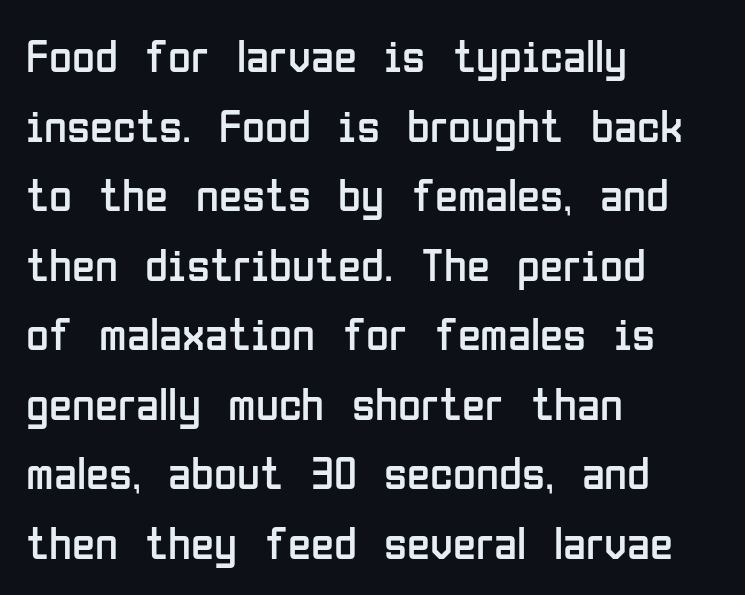
Ink coverage per letter is moderate at most. If you measured baseline to baseline, you'd find a middling distance. Nope, not italic — everything's standing straight. The tracking reads as untouched default to a designer's eye. In CSS terms this would be text-align: left.
